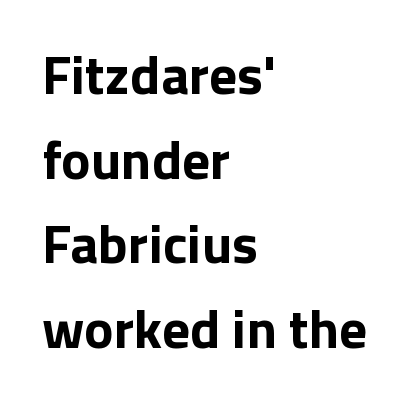
Q: Is the text bold? A: Yes.
Q: Is the text italic (slanted)? A: No, it is upright.
Q: Is the typeface a serif or a sans-serif typeface? A: Sans-serif.
Q: Is the text underlined? A: No.
Q: How is the paragraph aligned? A: Left-aligned.
Q: Is the spacing between letters normal or unusually wide? A: Normal.
Q: Is the spacing between lines tight, normal or loose? A: Normal.
Q: Width (condensed, normal, or wide)? A: Normal.
Q: Stroke contrast? A: Low.
Q: x-height? A: Medium.
Q: Monospaced? A: No.
